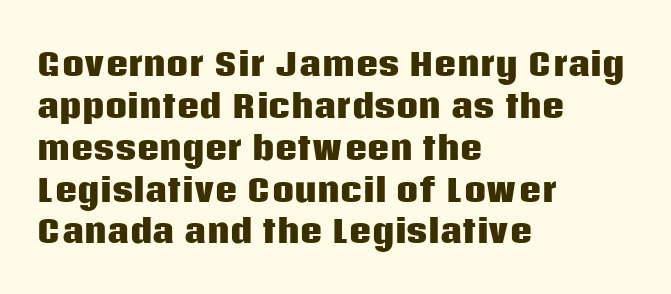
The image shows 31 px heavy sans-serif type, upright; set left-aligned, normal line spacing (1.35x), normal letter spacing, not underlined; low stroke contrast and a large x-height.
